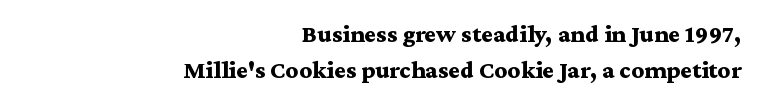
The image shows 25 px bold type, upright; set right-aligned, normal line spacing (1.43x), normal letter spacing, not underlined.
